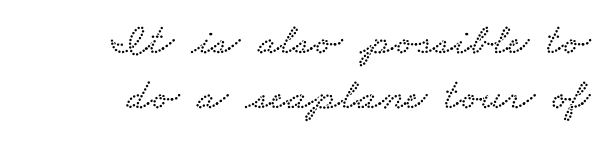
Teacher's note: observe the even right margin — that is flush-right alignment. Just letters on the line, the space beneath them empty. Tracking here is standard; glyphs follow each other at the usual distance. This rendering employs a face with finishing strokes, i.e., a serif. Each letter keeps its own natural width here, so spacing adapts to shape.
